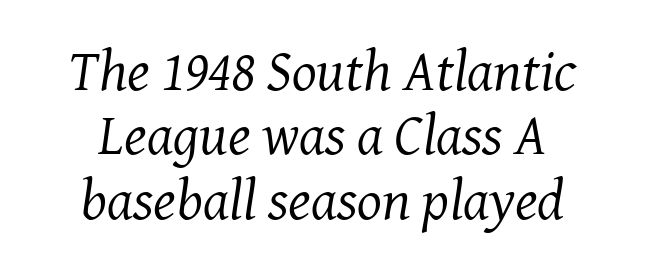
Successive baselines arrive quickly, one right under another. The letters are slanted; this is an italic face. Unbolded letterforms with no extra heft. The passage shown is typed in a proportional face where columns would drift. Old-style or modern, the face here clearly has serifs.
